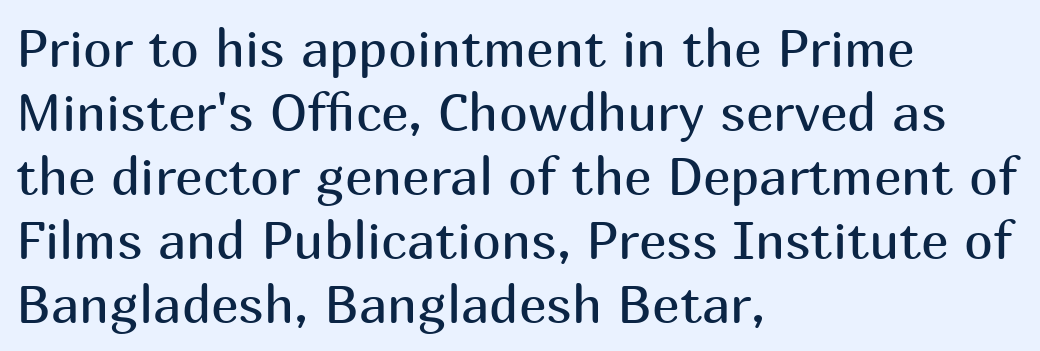
{"serif": "no", "italic": "no", "bold": "no", "weight": "regular", "width": "normal", "stroke_contrast": "medium", "x_height": "medium", "monospaced": "no", "underline": "no", "align": "left", "line_spacing_ratio": 1.23, "letter_spacing": "normal", "letter_spacing_em": 0.0, "glyph_px": 52}
